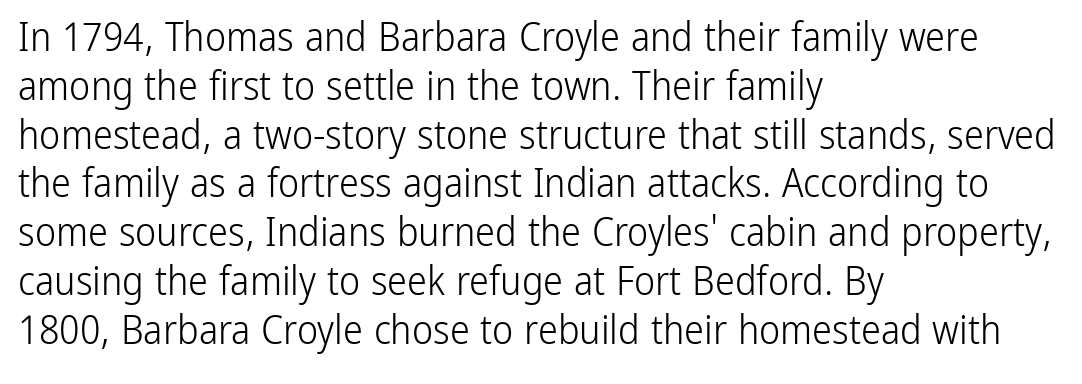
{"serif": "no", "italic": "no", "bold": "no", "weight": "light", "width": "condensed", "stroke_contrast": "low", "x_height": "medium", "monospaced": "no", "underline": "no", "align": "left", "line_spacing_ratio": 1.22, "letter_spacing": "normal", "letter_spacing_em": 0.0, "glyph_px": 40}
